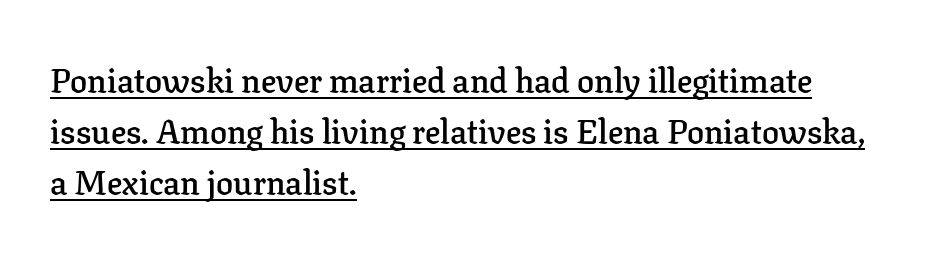
The image shows 34 px semibold serif type, upright; set left-aligned, normal line spacing (1.5x), normal letter spacing, underlined; low stroke contrast and a medium x-height.
